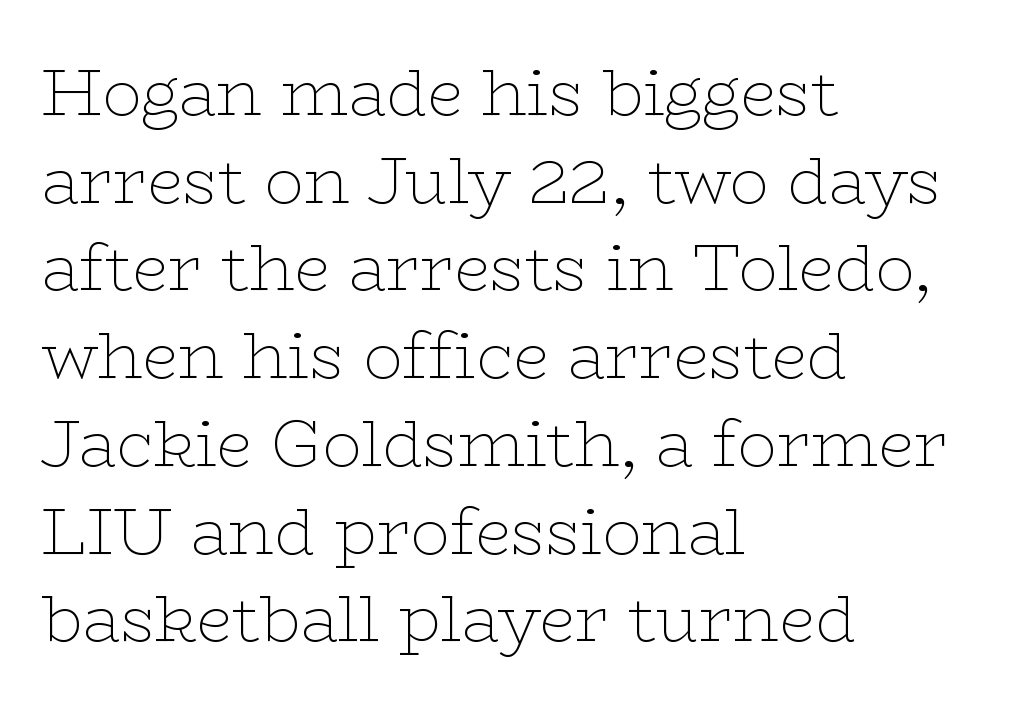
{"serif": "yes", "italic": "no", "bold": "no", "weight": "thin", "width": "wide", "stroke_contrast": "low", "x_height": "medium", "monospaced": "no", "underline": "no", "align": "left", "line_spacing": "normal", "line_spacing_ratio": 1.35, "letter_spacing": "normal", "letter_spacing_em": 0.0, "glyph_px": 65}
